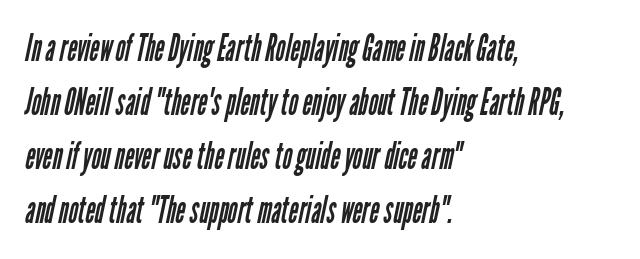
The image shows 37 px regular-weight, condensed sans-serif type; set left-aligned, normal line spacing (1.46x), normal letter spacing, not underlined; low stroke contrast and a medium x-height.
